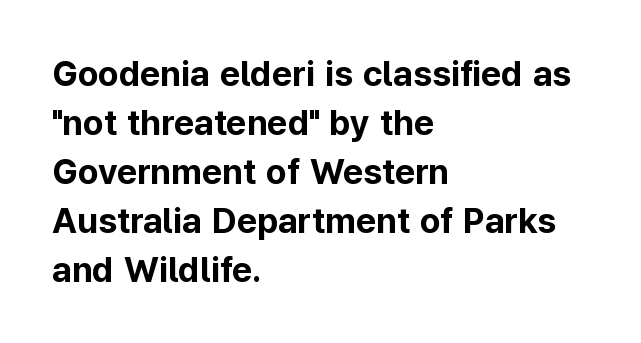
Q: Is the text bold? A: Yes.
Q: Is the text italic (slanted)? A: No, it is upright.
Q: Is the typeface a serif or a sans-serif typeface? A: Sans-serif.
Q: Is the text underlined? A: No.
Q: How is the paragraph aligned? A: Left-aligned.
Q: Is the spacing between letters normal or unusually wide? A: Normal.
Q: Is the spacing between lines tight, normal or loose? A: Normal.
Q: Width (condensed, normal, or wide)? A: Normal.
Q: Stroke contrast? A: Low.
Q: x-height? A: Medium.
Q: Monospaced? A: No.
